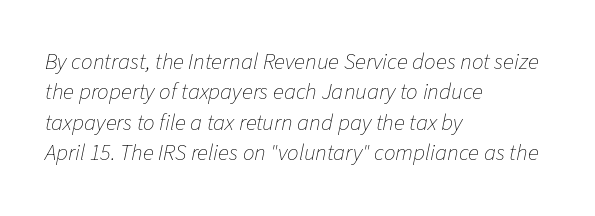
{"italic": "yes", "lean": "right", "slant_degrees": 11, "bold": "no", "underline": "no", "align": "left", "line_spacing": "normal", "line_spacing_ratio": 1.32, "letter_spacing": "normal", "letter_spacing_em": 0.0, "glyph_px": 23}
